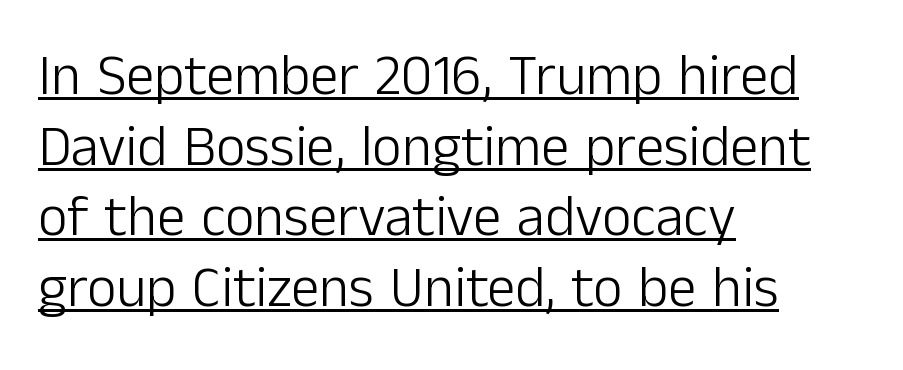
Q: Is the text bold? A: No.
Q: Is the text italic (slanted)? A: No, it is upright.
Q: Is the typeface a serif or a sans-serif typeface? A: Sans-serif.
Q: Is the text underlined? A: Yes.
Q: How is the paragraph aligned? A: Left-aligned.
Q: Is the spacing between letters normal or unusually wide? A: Normal.
Q: Width (condensed, normal, or wide)? A: Normal.
Q: Stroke contrast? A: Low.
Q: x-height? A: Medium.
Q: Monospaced? A: No.
